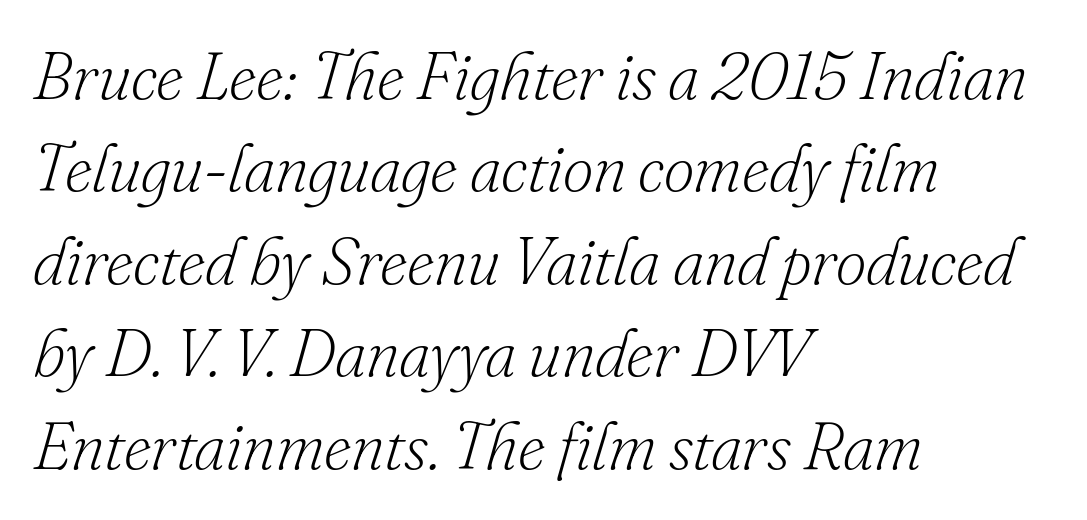
Each letter's strokes conclude with small projecting serifs. Stroke mass is kept to a normal reading level or below. Underline: absent. These lines are rendered in a variable-pitch font.
